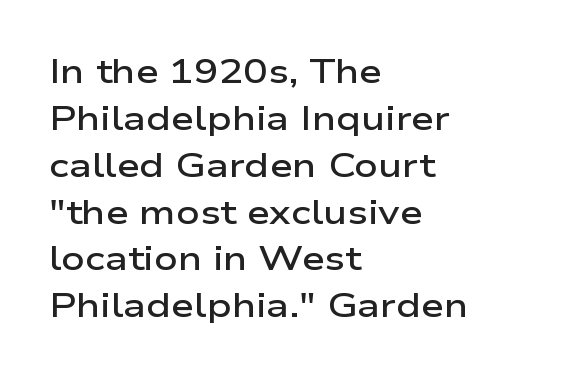
Q: Is the text bold? A: Semi-bold.
Q: Is the text italic (slanted)? A: No, it is upright.
Q: Is the typeface a serif or a sans-serif typeface? A: Sans-serif.
Q: Is the text underlined? A: No.
Q: How is the paragraph aligned? A: Left-aligned.
Q: Is the spacing between letters normal or unusually wide? A: Normal.
Q: Is the spacing between lines tight, normal or loose? A: Normal.
Q: Width (condensed, normal, or wide)? A: Wide.
Q: Stroke contrast? A: Low.
Q: x-height? A: Medium.
Q: Monospaced? A: No.
